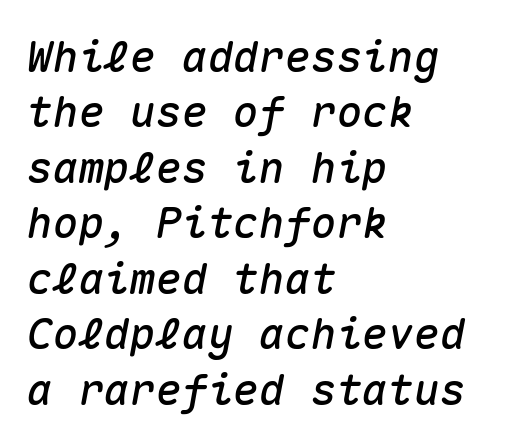
Spacing verdict: monospaced, one width for all characters. The text carries the slant typical of an italic or oblique font. Words float on clear page, feet unadorned. The text block is weighted toward the left margin, trailing off unevenly rightward. Look at the tracking — it's just the regular setting, nothing added.
